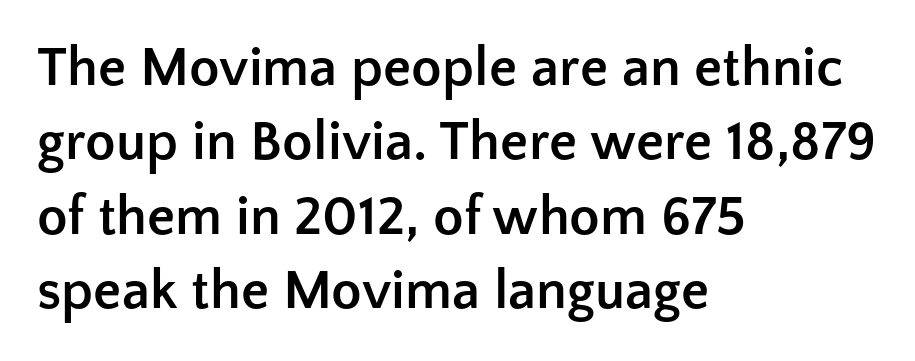
The glyphs have the mass of a bold cut. When letters stand straight like this, we call the style roman or upright. Check under the words: just untouched page. Observe the absence of serifs on each vertical stroke in this sample. The letters sit at their default tracking, neither squeezed nor spread. Each letter keeps its own natural width here, so spacing adapts to shape.
